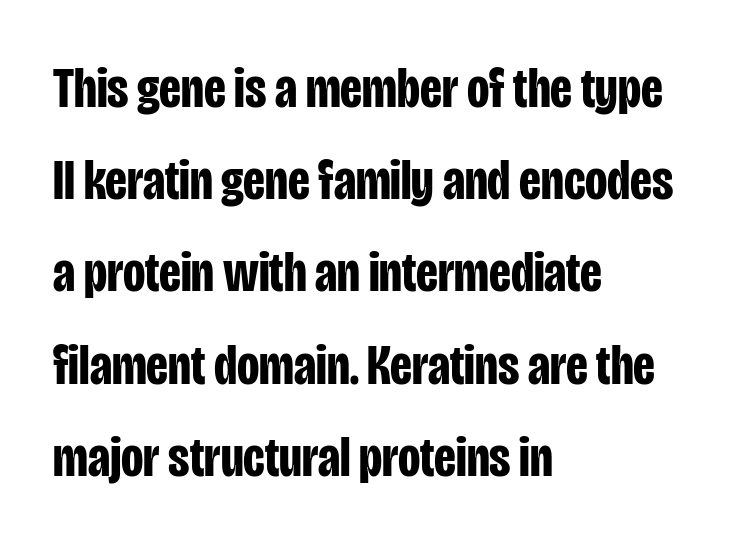
{"serif": "no", "italic": "no", "bold": "yes", "weight": "bold", "width": "condensed", "stroke_contrast": "low", "x_height": "large", "monospaced": "no", "underline": "no", "align": "left", "line_spacing": "normal", "line_spacing_ratio": 1.59, "letter_spacing": "normal", "letter_spacing_em": 0.0, "glyph_px": 58}
